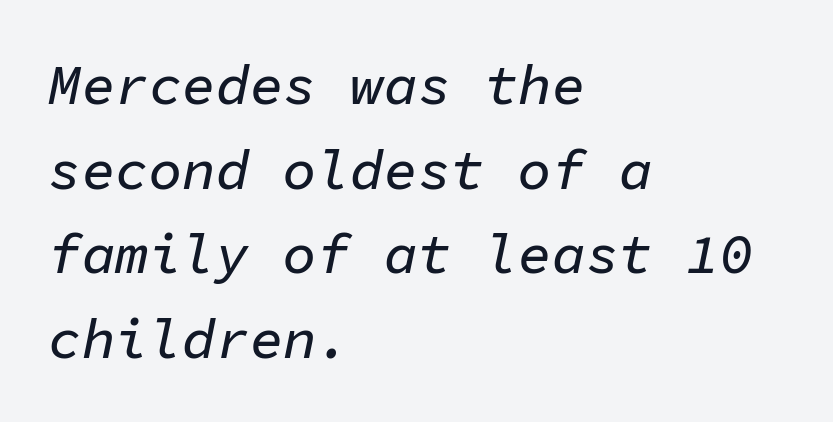
Is the letter spacing exaggerated? No — it looks like the ordinary default. Horizontal alignment here is leftward, the default for most running prose. Quick note: underline off. This sample has the even, mechanical cadence of fixed-width lettering.
